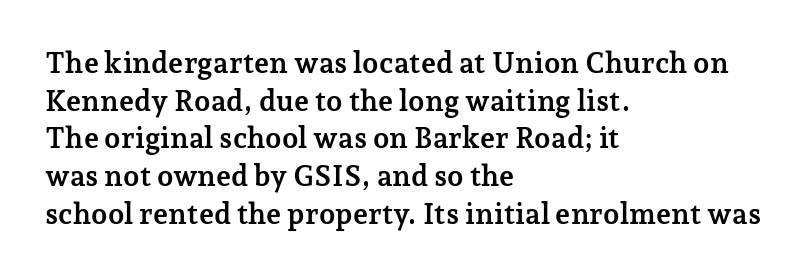
The image shows 29 px semibold serif type, upright; set left-aligned, normal line spacing (1.3x), normal letter spacing, not underlined; low stroke contrast and a medium x-height.
